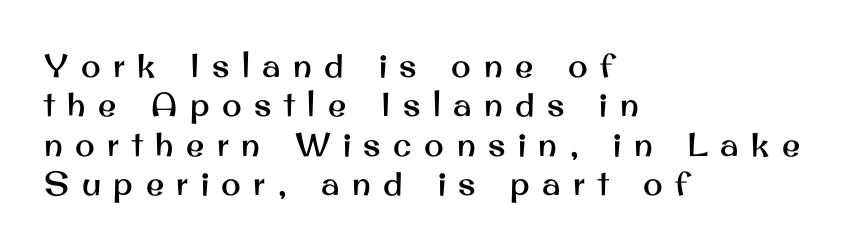
Tracking here is generous; glyphs stand well apart from one another. A student would call this left alignment; a typographer would say flush left, rag right. Only glyphs here, with clear space below each row. The lettering holds an erect, upright posture throughout. You could not count columns in this text — the font is proportionally spaced. A sans-serif font was chosen for this passage.
